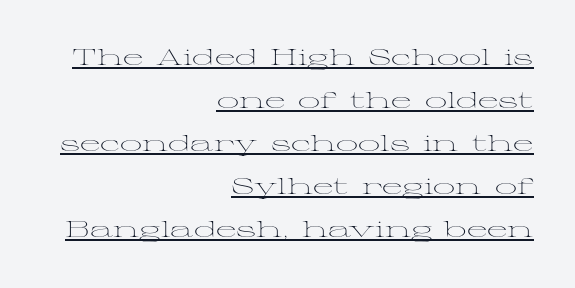
If you drew a line through each stem, it would be perfectly vertical. No chunkiness to these letters — they're not bold. Where is the straight margin? On the right. Is there much room between lines? Yes — plenty of vertical air separates them. Compared with typical body copy, the letter spacing here is the same.
